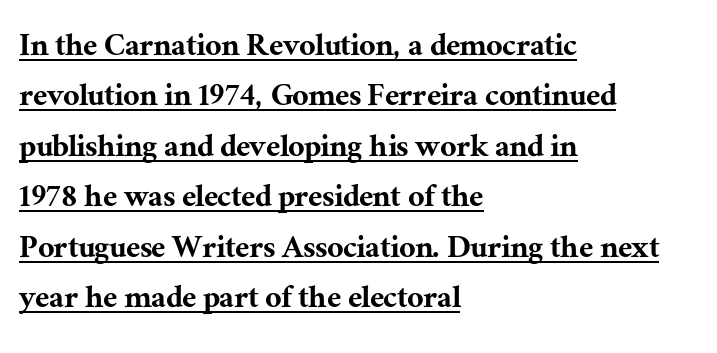
Q: Is the text italic (slanted)? A: No, it is upright.
Q: Is the typeface a serif or a sans-serif typeface? A: Serif.
Q: Is the text underlined? A: Yes.
Q: How is the paragraph aligned? A: Left-aligned.
Q: Is the spacing between letters normal or unusually wide? A: Normal.
Q: Is the spacing between lines tight, normal or loose? A: Normal.
Q: Width (condensed, normal, or wide)? A: Normal.
Q: Stroke contrast? A: Medium.
Q: x-height? A: Medium.
Q: Monospaced? A: No.
